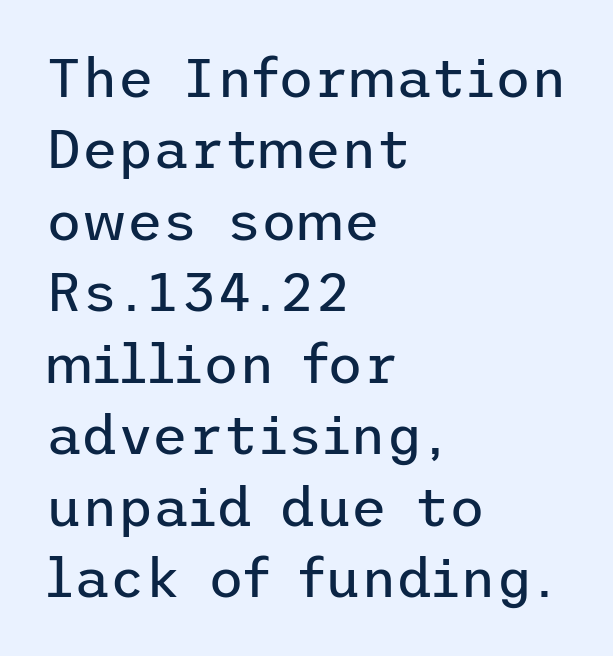
The passage shown has conventional tracking throughout. The typeface has the unassuming heft of standard copy or less. To sum up the face: it is a sans, with no serifs. Decoration check: the copy has no underline.
